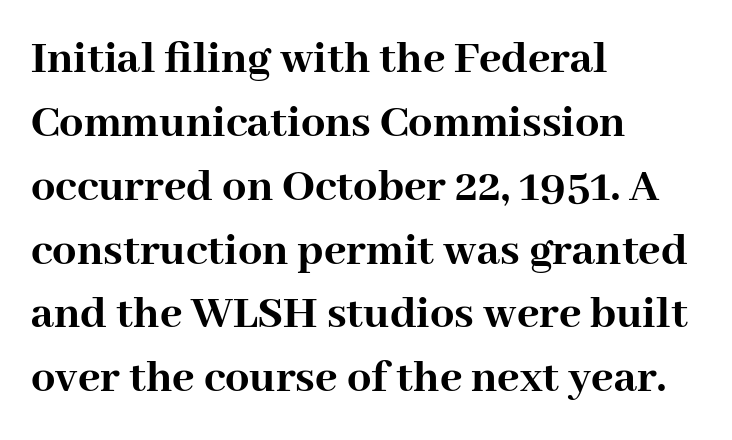
{"serif": "yes", "italic": "no", "bold": "yes", "weight": "semibold", "width": "normal", "stroke_contrast": "high", "x_height": "medium", "monospaced": "no", "underline": "no", "align": "left", "line_spacing": "normal", "line_spacing_ratio": 1.33, "letter_spacing": "normal", "letter_spacing_em": 0.0, "glyph_px": 48}
